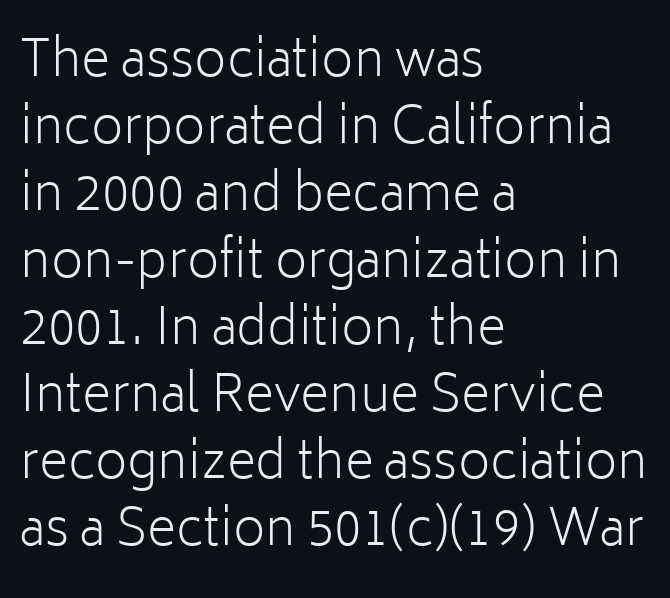
The image shows 50 px light sans-serif type, upright; set left-aligned, normal line spacing (1.34x), normal letter spacing, not underlined; low stroke contrast and a medium x-height.
